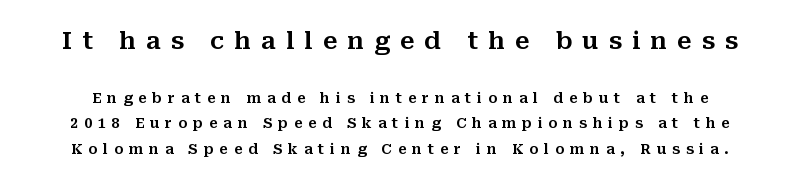
Q: Is the text italic (slanted)? A: No, it is upright.
Q: Is the text underlined? A: No.
Q: Is the spacing between letters normal or unusually wide? A: Unusually wide.
Q: Which block of text is set in a larger size, the first (top) or the second (bottom)? A: The first (top) one.
